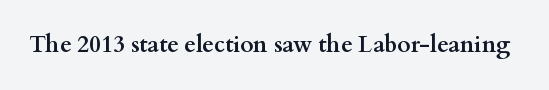
Notice how thick the strokes are: this is what a full bold looks like. In terms of letterspacing, this is plain default setting. The specimen omits any rule beneath the text block's lines. The lettering stays uniformly vertical, giving the passage a roman look.
